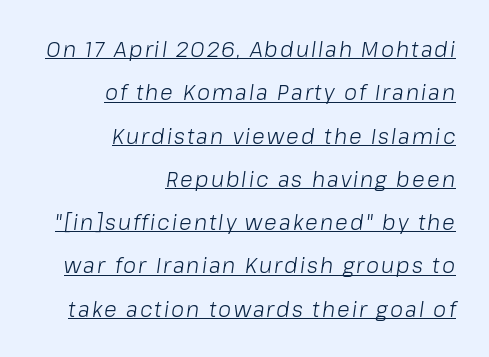
An italicized treatment has been applied to the whole sample. Horizontal alignment here is rightward, an uncommon choice for prose. Weight: regular or lighter. Leading is clearly above the norm, producing a sparse column. Is there an underline? Yes — a line sits under the letters.
